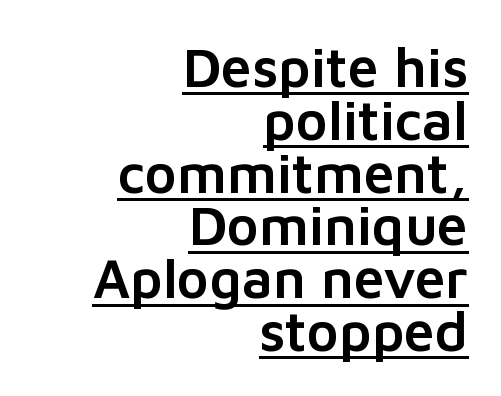
Do the characters align in a grid? No, the font is proportional. Notice how the passage keeps a crisp vertical edge on the right only. The leading is snug, giving the passage a crowded texture. If you drew a line through each stem, it would be perfectly vertical. There is no visible air inserted between adjacent glyphs. Nothing sits at the stroke ends, so this counts as sans-serif.
